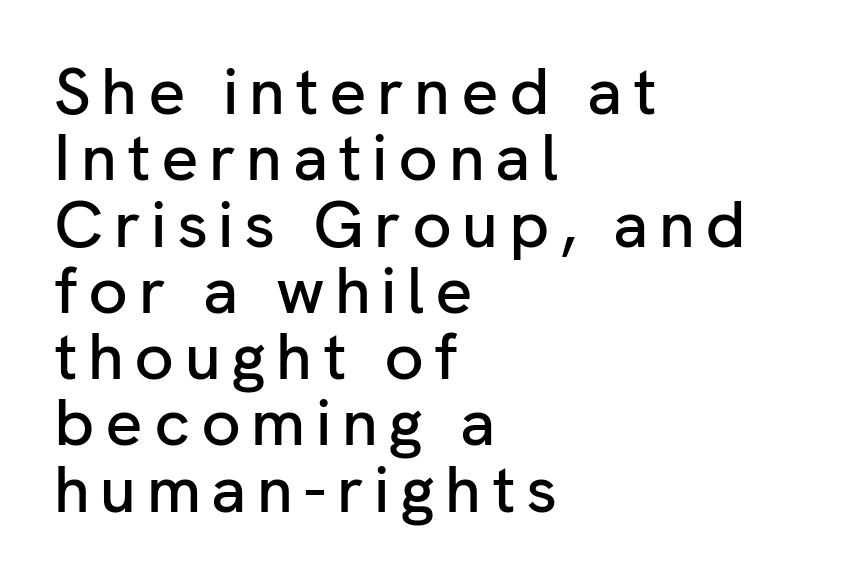
{"serif": "no", "italic": "no", "width": "normal", "stroke_contrast": "low", "x_height": "medium", "monospaced": "no", "underline": "no", "align": "left", "line_spacing": "tight", "line_spacing_ratio": 1.02, "glyph_px": 65}
